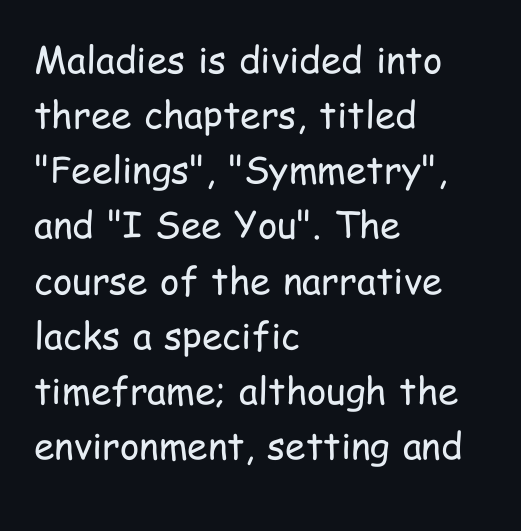
The image shows 37 px regular-weight, condensed sans-serif type, upright; set left-aligned, normal line spacing (1.49x), normal letter spacing, not underlined; low stroke contrast and a medium x-height.
